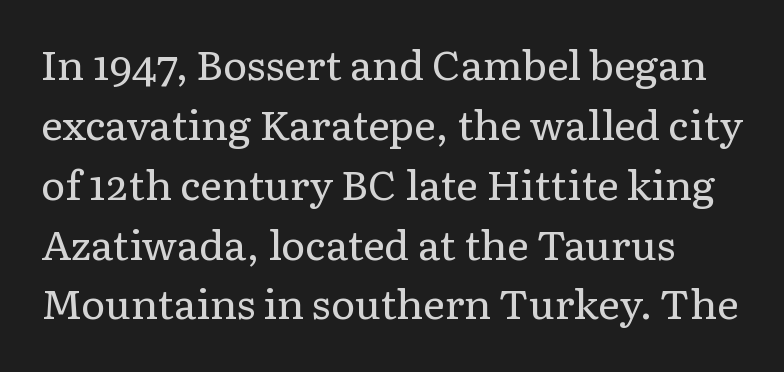
No heavy texture on the line: the type isn't bold. Leading matches the norm, producing a regular column. In terms of posture, this sample is upright. Varying glyph widths throughout — classic text-font behaviour. The string is rendered with underlining switched off. Typographically, this falls in the serif category.
